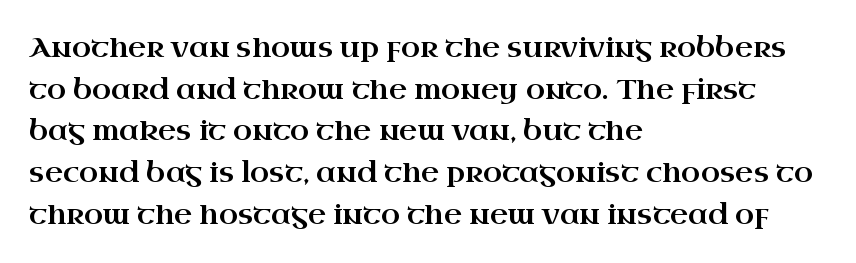
{"serif": "yes", "italic": "no", "width": "wide", "stroke_contrast": "high", "x_height": "small", "monospaced": "no", "underline": "no", "align": "left", "line_spacing": "normal", "line_spacing_ratio": 1.49, "letter_spacing": "normal", "letter_spacing_em": 0.0, "glyph_px": 28}
